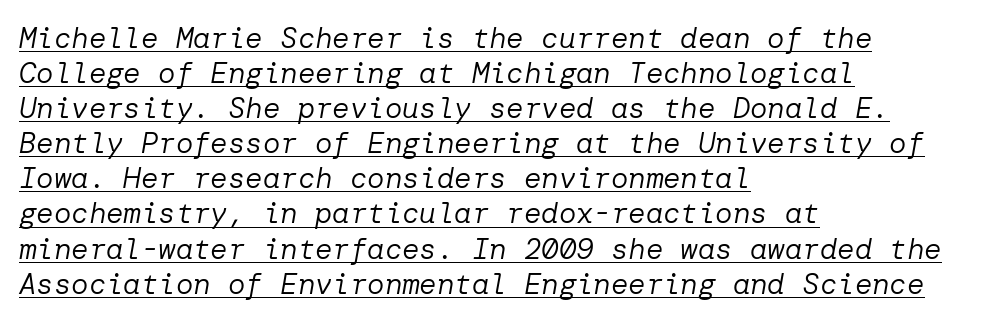
{"italic": "yes", "lean": "right", "slant_degrees": 10, "bold": "no", "weight": "regular", "width": "normal", "stroke_contrast": "low", "x_height": "medium", "underline": "yes", "align": "left", "line_spacing_ratio": 1.21, "letter_spacing": "normal", "letter_spacing_em": 0.0, "glyph_px": 29}
